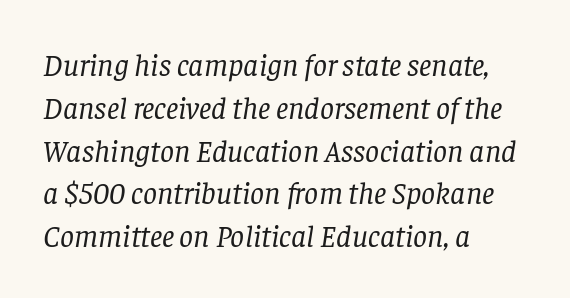
{"serif": "yes", "italic": "yes", "lean": "right", "slant_degrees": 8, "bold": "no", "weight": "regular", "width": "normal", "stroke_contrast": "low", "x_height": "large", "monospaced": "no", "underline": "no", "align": "left", "line_spacing": "normal", "line_spacing_ratio": 1.38, "letter_spacing": "normal", "letter_spacing_em": 0.0, "glyph_px": 31}
